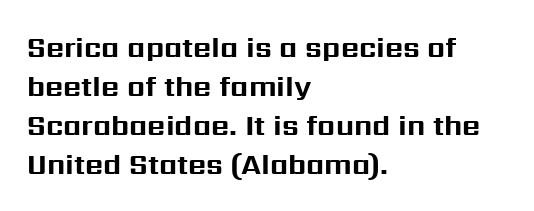
The passage is arranged the way most books set body copy — flush left. A bare baseline throughout the passage. Heft: maximum for text — a bold. The rendering shows plain stroke endings on the letterforms — a sans-serif design.
